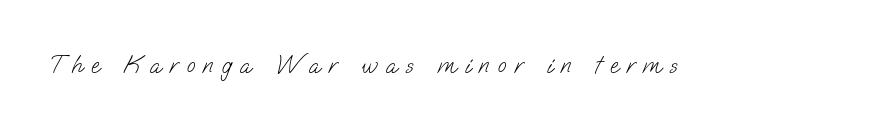
Q: Is the text bold? A: No.
Q: Is the text underlined? A: No.
Q: Is the spacing between letters normal or unusually wide? A: Unusually wide.
